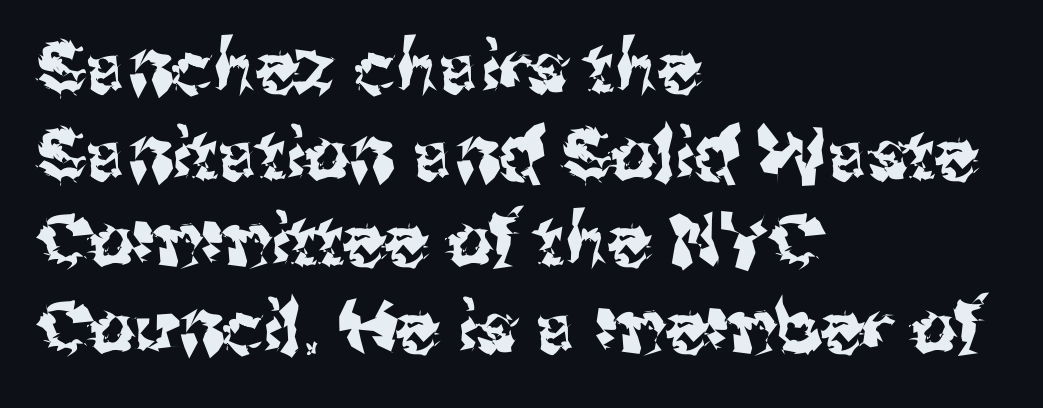
{"serif": "no", "italic": "no", "width": "normal", "stroke_contrast": "medium", "x_height": "medium", "monospaced": "no", "underline": "no", "align": "left", "line_spacing_ratio": 1.22, "letter_spacing": "normal", "letter_spacing_em": 0.0, "glyph_px": 71}
